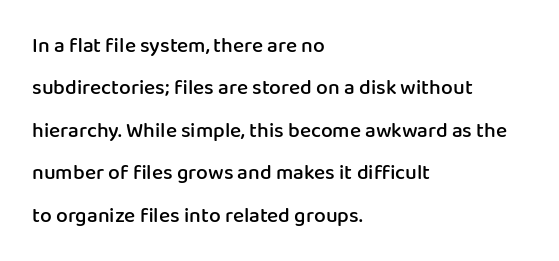
Q: Is the text bold? A: Semi-bold.
Q: Is the text italic (slanted)? A: No, it is upright.
Q: Is the text underlined? A: No.
Q: How is the paragraph aligned? A: Left-aligned.
Q: Is the spacing between letters normal or unusually wide? A: Normal.
Q: Is the spacing between lines tight, normal or loose? A: Loose.
